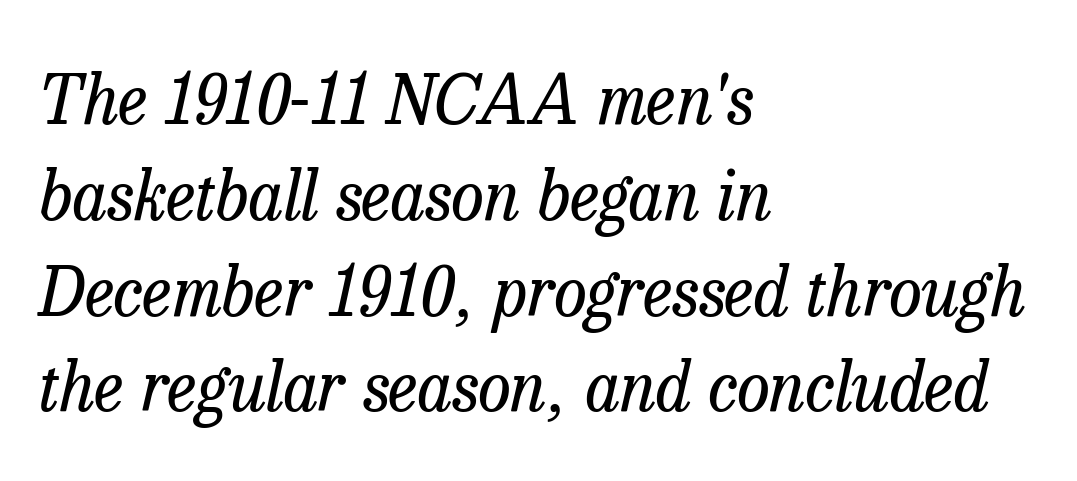
The image shows 67 px regular-weight serif type, italic (leaning right); set left-aligned, normal line spacing (1.43x), normal letter spacing, not underlined; low stroke contrast and a medium x-height.
